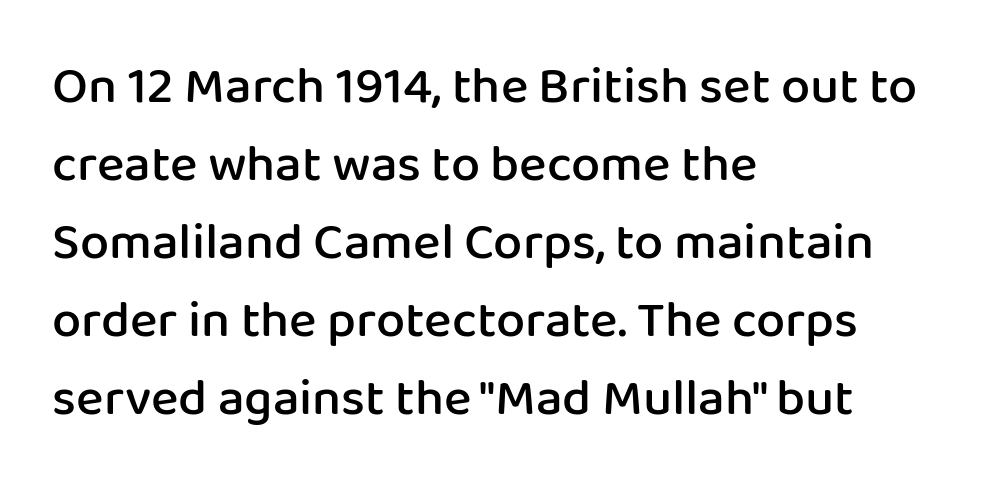
Q: Is the text bold? A: Semi-bold.
Q: Is the text italic (slanted)? A: No, it is upright.
Q: Is the typeface a serif or a sans-serif typeface? A: Sans-serif.
Q: Is the text underlined? A: No.
Q: How is the paragraph aligned? A: Left-aligned.
Q: Is the spacing between letters normal or unusually wide? A: Normal.
Q: Is the spacing between lines tight, normal or loose? A: Normal.
Q: Width (condensed, normal, or wide)? A: Normal.
Q: Stroke contrast? A: Low.
Q: x-height? A: Medium.
Q: Monospaced? A: No.
